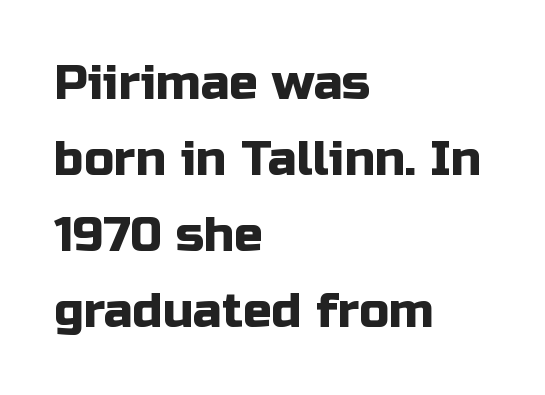
The image shows 48 px sans-serif type, upright; set left-aligned, normal line spacing (1.58x), normal letter spacing, not underlined; low stroke contrast and a medium x-height.
